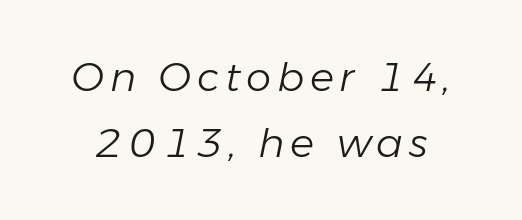
{"italic": "yes", "lean": "right", "slant_degrees": 11, "bold": "no", "weight": "light", "width": "normal", "stroke_contrast": "low", "x_height": "medium", "monospaced": "no", "underline": "no", "line_spacing": "normal", "line_spacing_ratio": 1.65, "glyph_px": 40}
